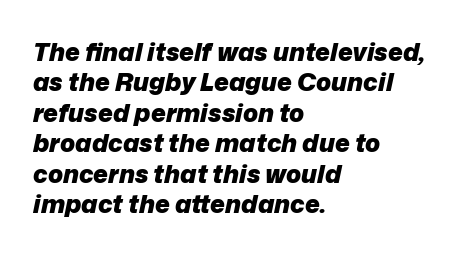
Q: Is the text bold? A: Yes.
Q: Is the text italic (slanted)? A: Yes, it leans right by about 12 degrees.
Q: Is the text underlined? A: No.
Q: How is the paragraph aligned? A: Left-aligned.
Q: Is the spacing between letters normal or unusually wide? A: Normal.
